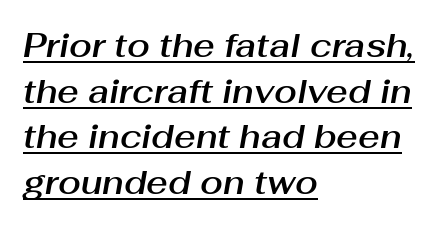
Caption: standard tracking, unaltered. The rendering uses natural spacing where letterforms have individual widths. One-word summary of the alignment: left. Is there an underline? Yes — a line sits under the letters.
